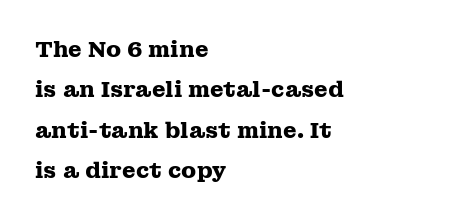
{"italic": "no", "bold": "yes", "underline": "no", "align": "left", "line_spacing_ratio": 1.84, "letter_spacing": "normal", "letter_spacing_em": 0.0, "glyph_px": 22}
